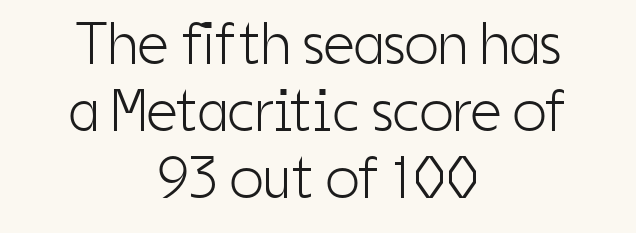
{"serif": "no", "italic": "no", "bold": "no", "weight": "light", "width": "condensed", "stroke_contrast": "low", "x_height": "medium", "monospaced": "no", "underline": "no", "align": "center", "line_spacing": "tight", "line_spacing_ratio": 1.12, "letter_spacing": "normal", "letter_spacing_em": 0.0, "glyph_px": 60}
